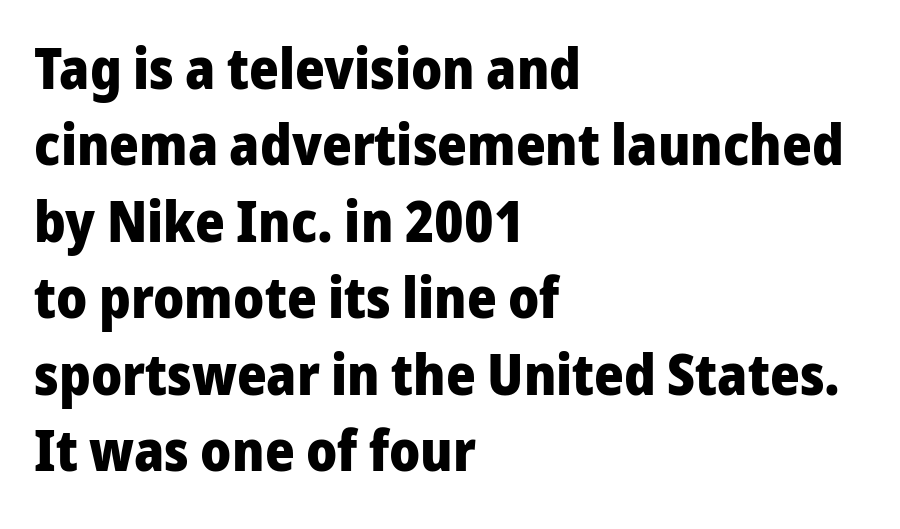
The image shows 57 px heavy sans-serif type, upright; set left-aligned, normal line spacing (1.34x), normal letter spacing, not underlined; low stroke contrast and a medium x-height.
